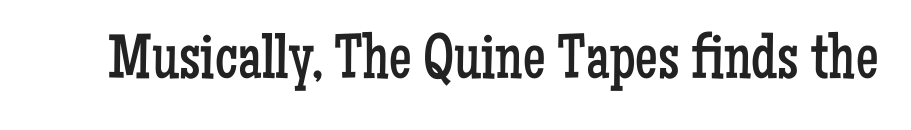
Varying glyph widths throughout — classic text-font behaviour. Characters follow at the spacing the type designer built in. Words float on clear page, feet unadorned. In terms of letterform style, serifs are clearly present.
